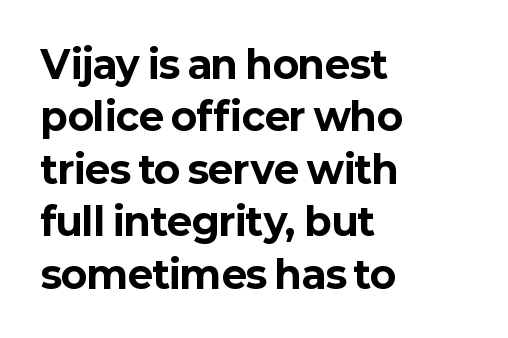
Q: Is the text bold? A: Yes.
Q: Is the text italic (slanted)? A: No, it is upright.
Q: Is the typeface a serif or a sans-serif typeface? A: Sans-serif.
Q: Is the text underlined? A: No.
Q: How is the paragraph aligned? A: Left-aligned.
Q: Is the spacing between letters normal or unusually wide? A: Normal.
Q: Is the spacing between lines tight, normal or loose? A: Normal.
Q: Width (condensed, normal, or wide)? A: Normal.
Q: Stroke contrast? A: Low.
Q: x-height? A: Medium.
Q: Monospaced? A: No.
